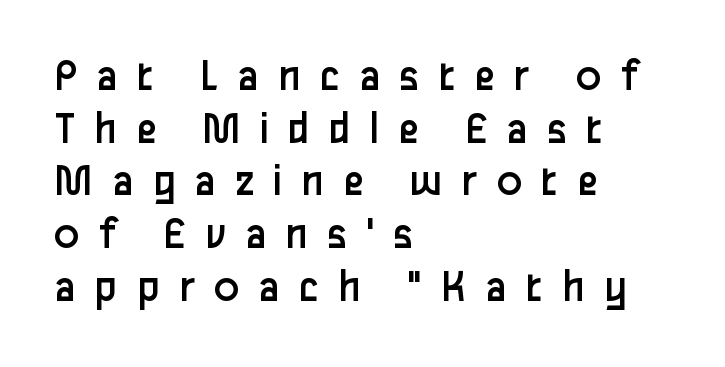
Varying glyph widths throughout — classic text-font behaviour. Lines of text with bare space underneath. Tightly led — the rows are bunched. This is sans-serif lettering, the kind often seen on screens and signage.
